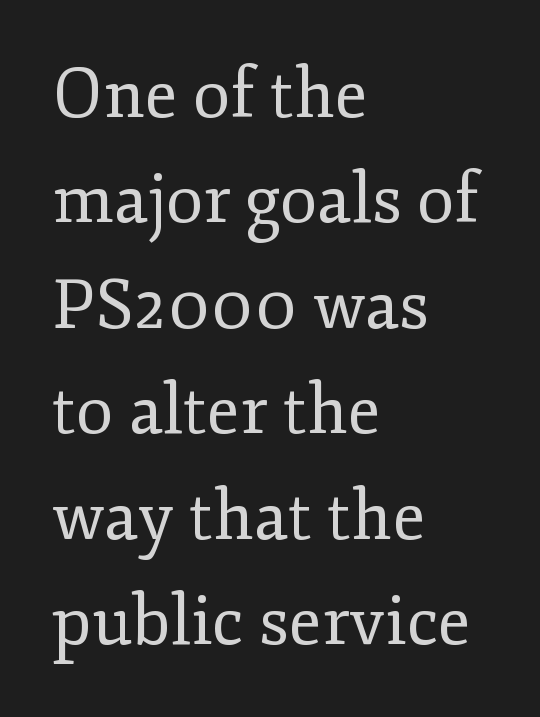
The image shows 68 px regular-weight serif type, upright; set left-aligned, normal line spacing (1.55x), normal letter spacing, not underlined; low stroke contrast and a small x-height.
